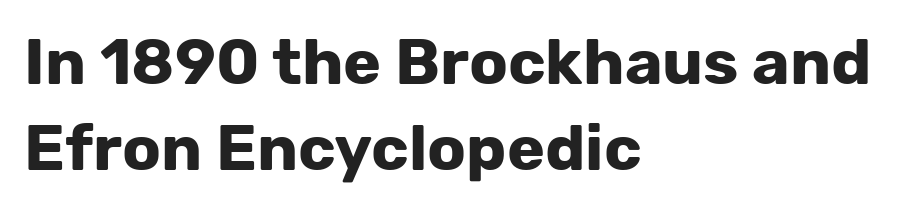
Rendered with straight, roman letterforms. The passage shown is typed in a proportional face where columns would drift. Every row of glyphs begins at an identical x-position on the left. The block of text has a typical density, with ordinary space between rows.
